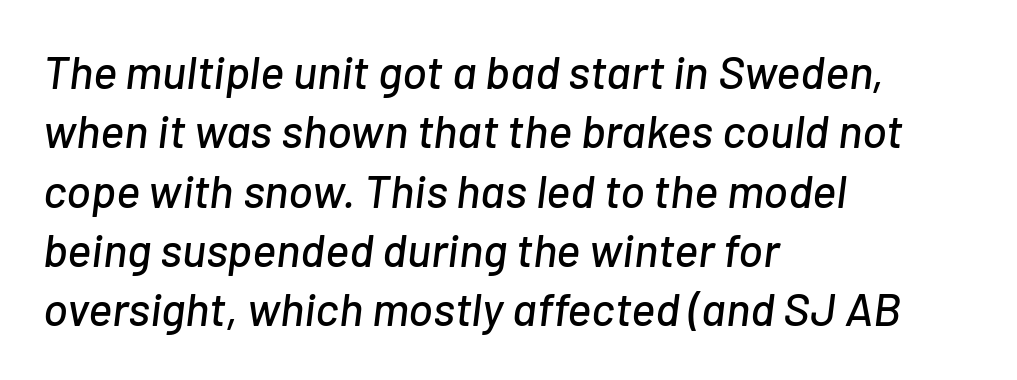
Q: Is the text italic (slanted)? A: Yes, it leans right by about 7 degrees.
Q: Is the text underlined? A: No.
Q: How is the paragraph aligned? A: Left-aligned.
Q: Is the spacing between letters normal or unusually wide? A: Normal.
Q: Is the spacing between lines tight, normal or loose? A: Normal.
Q: Width (condensed, normal, or wide)? A: Normal.
Q: Stroke contrast? A: Low.
Q: x-height? A: Medium.
Q: Monospaced? A: No.
